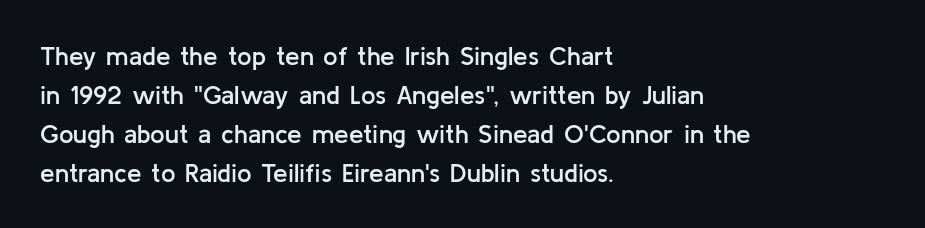
Each row of text sits above clean, open space. The letters stand straight up with perfectly vertical stems. Each word holds together tightly as a unit, with standard inter-letter gaps. A normal amount of white space separates one row of letters from the next. Does the weight exceed regular? Yes, but only to semibold. The paragraph shown leans on its left margin.
